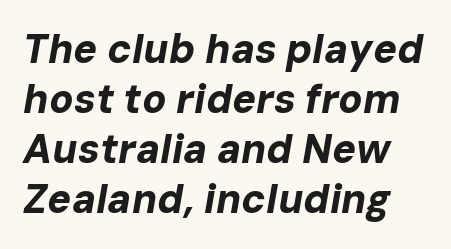
The image shows 40 px bold type, italic (leaning right); set normal line spacing (1.25x), normal letter spacing, not underlined; low stroke contrast and a medium x-height.
